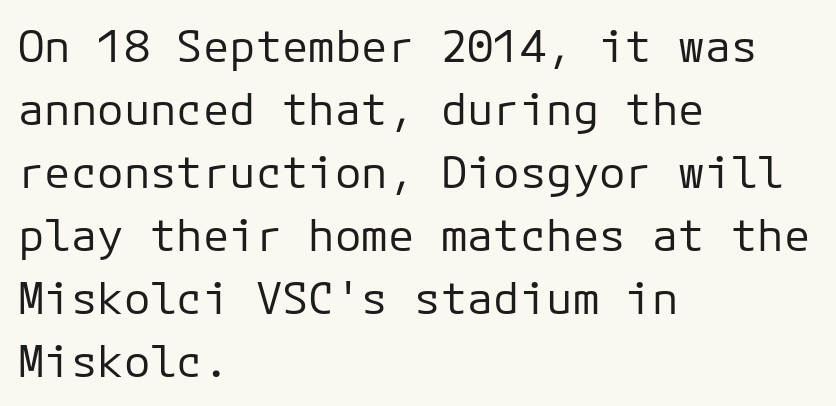
The rendering shows plain stroke endings on the letterforms — a sans-serif design. Italic? Not at all — the glyphs are vertical. Line starts are locked; line ends wander. What stands out about the letter spacing? Nothing — it is the standard amount.
